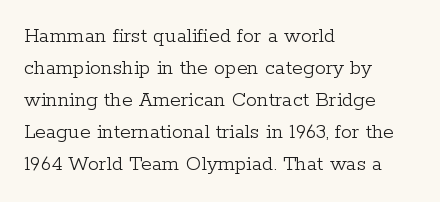
{"italic": "no", "bold": "no", "underline": "no", "align": "left", "line_spacing": "normal", "line_spacing_ratio": 1.45, "letter_spacing": "normal", "letter_spacing_em": 0.0, "glyph_px": 22}
